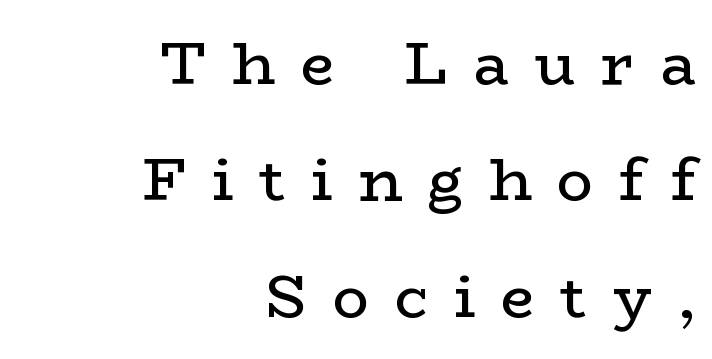
A roman cut, with each character standing at attention. Check the space under the baseline: it is left empty. Vertical spacing — loose. The glyphs in this specimen are seriffed. The face looks like a standard text weight, possibly lighter.
